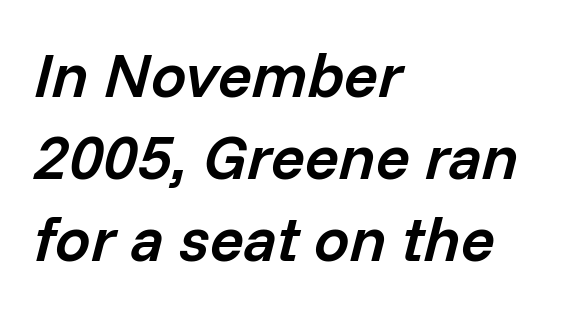
The image shows 63 px semibold type, italic (leaning right); set left-aligned, normal line spacing (1.3x), normal letter spacing, not underlined; low stroke contrast and a medium x-height.
